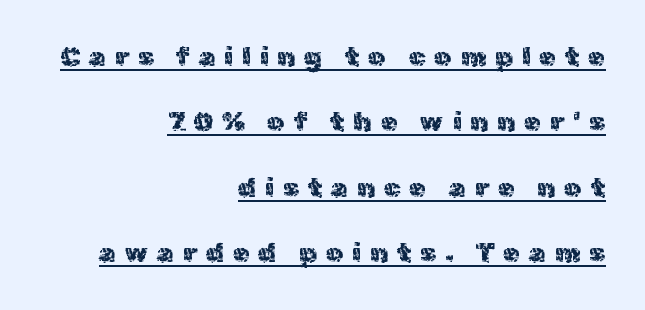
Heaviness? Minimal to ordinary, like unemphasized prose. Whoever set this chose breathing room over compactness in the vertical rhythm. In terms of letterspacing, this is a distinctly airy, spread setting. Notice how a bar underscores the lettering throughout. Where is the straight margin? On the right.
